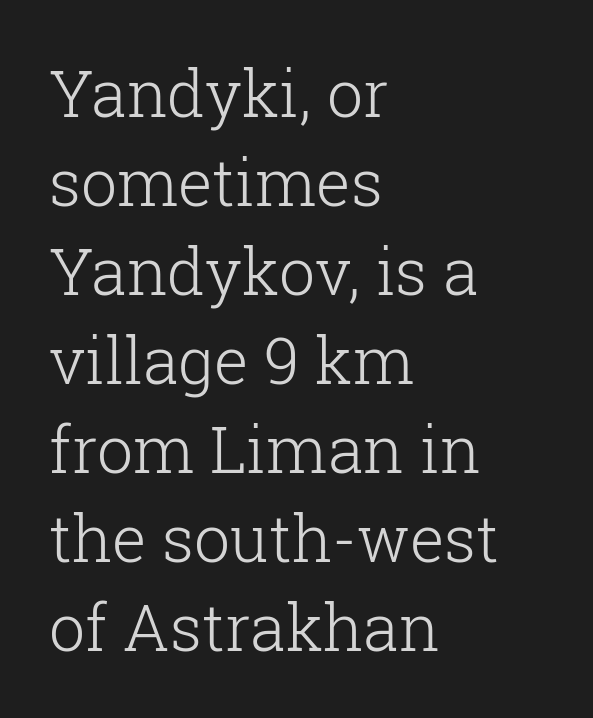
{"serif": "yes", "italic": "no", "bold": "no", "weight": "light", "width": "normal", "stroke_contrast": "low", "x_height": "medium", "monospaced": "no", "underline": "no", "align": "left", "line_spacing": "normal", "line_spacing_ratio": 1.39, "letter_spacing": "normal", "letter_spacing_em": 0.0, "glyph_px": 64}
